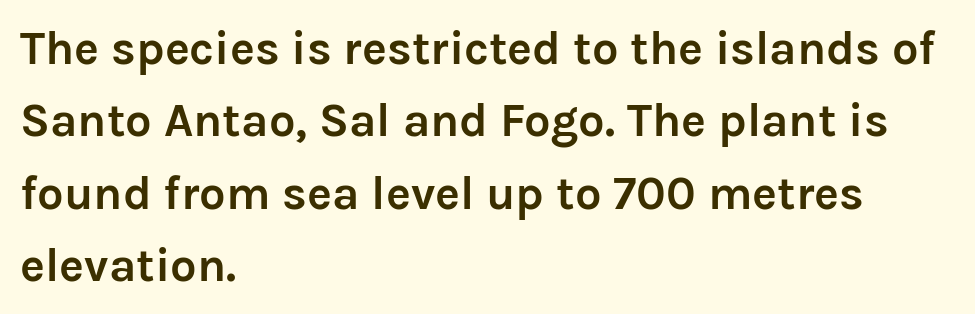
Is there much room between lines? A standard amount, neither cramped nor airy. Plain, unruled lines of type. Characters remain perfectly vertical along every line. Stroke terminals: plain, sans-serif. The letters advance in unequal steps, a hallmark of proportional type. Casual observation: everything's shoved over to the left.
